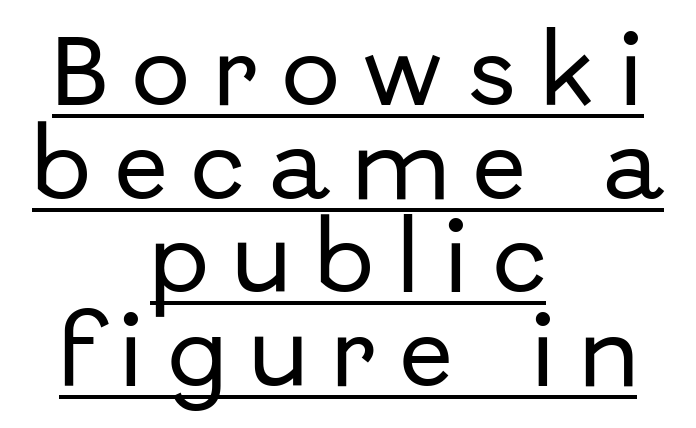
The image shows 78 px sans-serif type, upright; set centered, line spacing 1.2x, unusually wide letter spacing (+0.31 em), underlined; low stroke contrast and a medium x-height.
